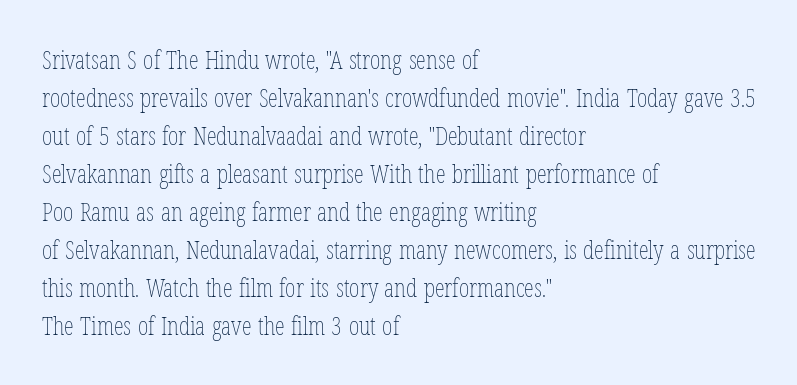
Q: Is the text bold? A: No.
Q: Is the text italic (slanted)? A: No, it is upright.
Q: Is the text underlined? A: No.
Q: How is the paragraph aligned? A: Left-aligned.
Q: Is the spacing between letters normal or unusually wide? A: Normal.
Q: Is the spacing between lines tight, normal or loose? A: Normal.
